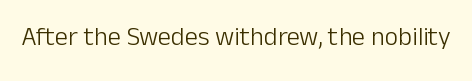
{"italic": "no", "bold": "no", "underline": "no", "letter_spacing": "normal", "letter_spacing_em": 0.0, "glyph_px": 26}
